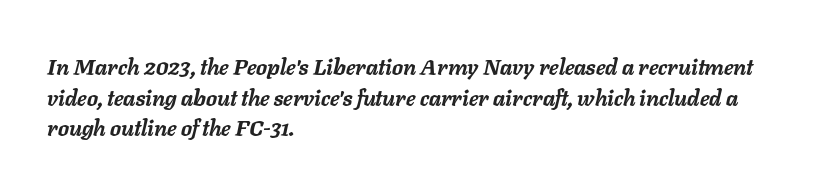
The image shows 22 px bold type, italic (leaning right); set left-aligned, normal line spacing (1.39x), normal letter spacing, not underlined.
